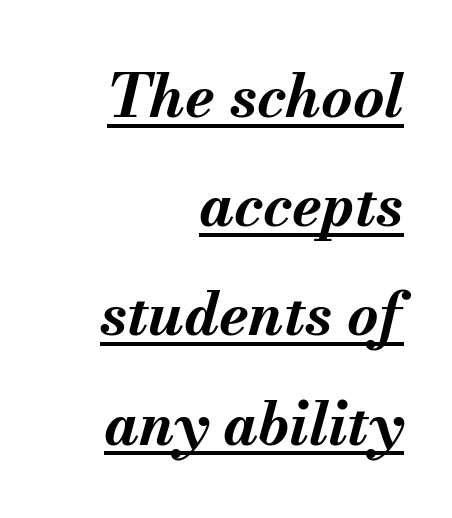
The letters are slanted; this is an italic face. Strong, thick strokes mark this as bold type. These lines keep a tight, regular rhythm from letter to letter. The sample's only ornament is a line tracing under the words. Horizontal alignment here is rightward, an uncommon choice for prose. These lines are rendered in a variable-pitch font.
